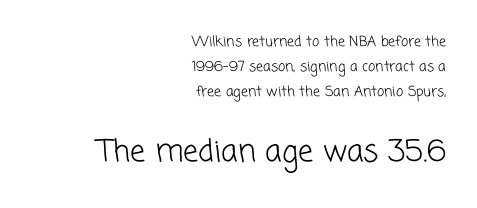
{"serif": "no", "bold": "no", "weight": "light", "width": "normal", "stroke_contrast": "low", "x_height": "medium", "monospaced": "no", "underline": "no", "align": "right", "line_spacing_ratio": 1.79, "letter_spacing": "normal", "letter_spacing_em": 0.0, "larger_block": "second", "size_ratio": 2.14, "glyph_px": 30}
